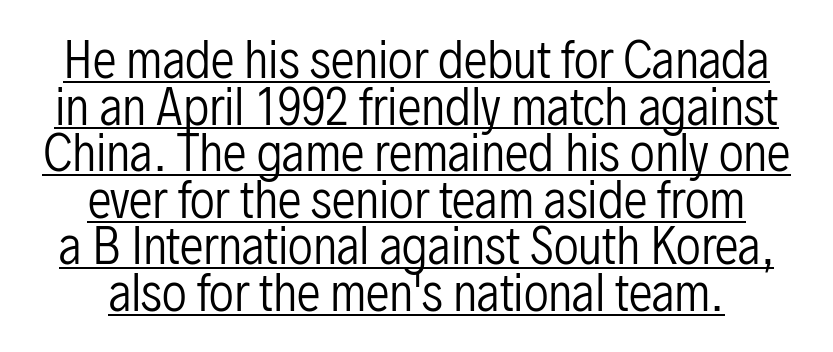
The weight would be labelled regular, book, light, or lighter still. Ordinary non-slanted type is in use. Looks like regular typesetting: each glyph gets only the width it needs. One glance says dense: line gaps are narrower than usual. Each line of the rendering has a horizontal stroke beneath the glyphs.
